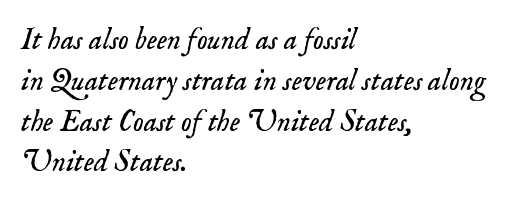
The image shows 30 px light serif type, italic (leaning right); set left-aligned, normal line spacing (1.36x), normal letter spacing, not underlined; low stroke contrast and a small x-height.
